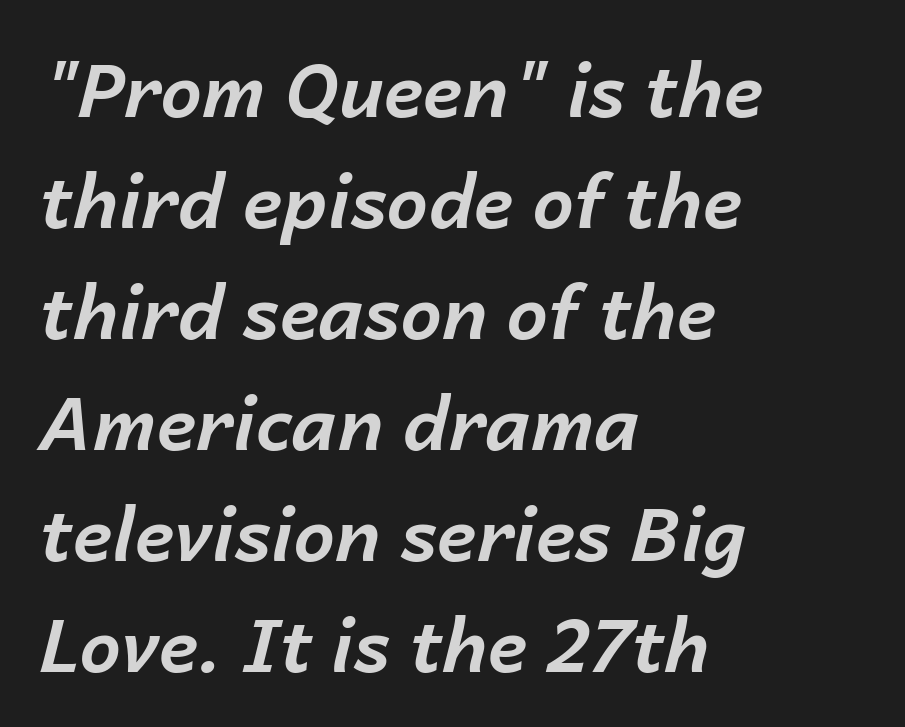
Q: Is the text bold? A: Yes.
Q: Is the text italic (slanted)? A: Yes, it leans right by about 14 degrees.
Q: Is the text underlined? A: No.
Q: How is the paragraph aligned? A: Left-aligned.
Q: Is the spacing between letters normal or unusually wide? A: Normal.
Q: Is the spacing between lines tight, normal or loose? A: Normal.
Q: Width (condensed, normal, or wide)? A: Normal.
Q: Stroke contrast? A: Low.
Q: x-height? A: Medium.
Q: Monospaced? A: No.
